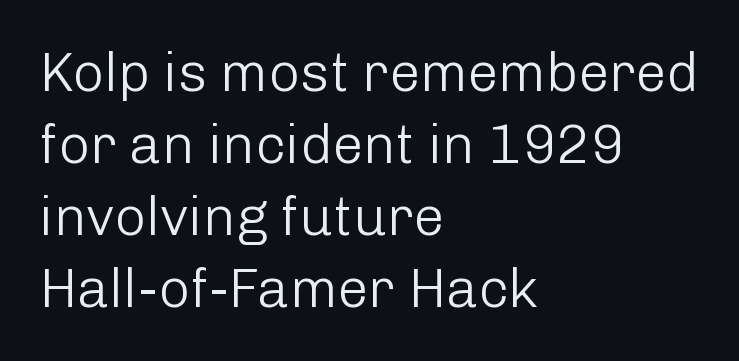
Q: Is the text bold? A: No.
Q: Is the text italic (slanted)? A: No, it is upright.
Q: Is the typeface a serif or a sans-serif typeface? A: Sans-serif.
Q: Is the text underlined? A: No.
Q: How is the paragraph aligned? A: Left-aligned.
Q: Is the spacing between letters normal or unusually wide? A: Normal.
Q: Is the spacing between lines tight, normal or loose? A: Normal.
Q: Width (condensed, normal, or wide)? A: Normal.
Q: Stroke contrast? A: Low.
Q: x-height? A: Medium.
Q: Monospaced? A: No.
